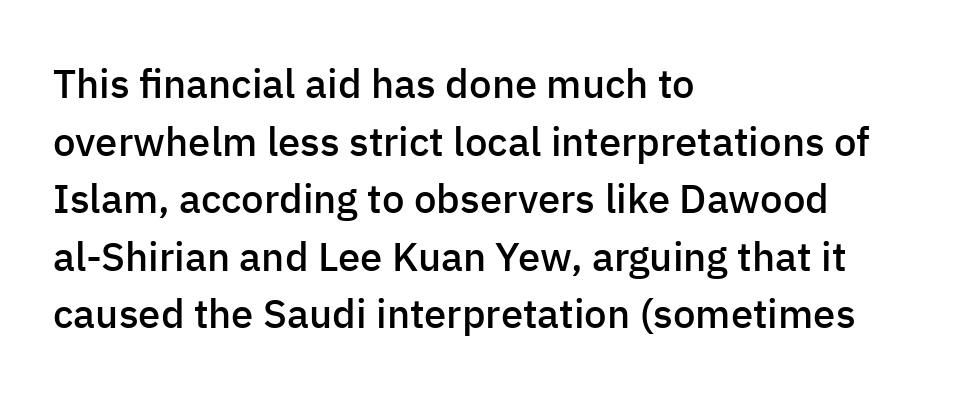
The image shows 40 px semibold sans-serif type, upright; set left-aligned, normal line spacing (1.44x), normal letter spacing, not underlined; low stroke contrast and a medium x-height.
